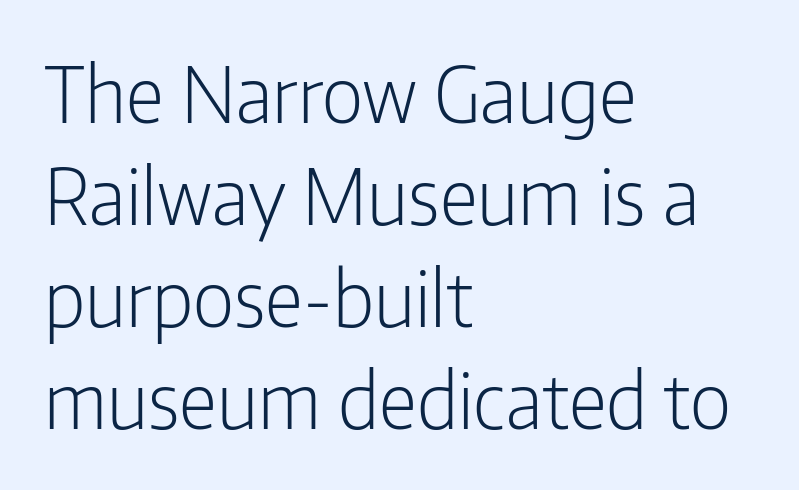
The image shows 76 px light, condensed sans-serif type, upright; set left-aligned, normal line spacing (1.34x), normal letter spacing, not underlined; low stroke contrast and a medium x-height.
